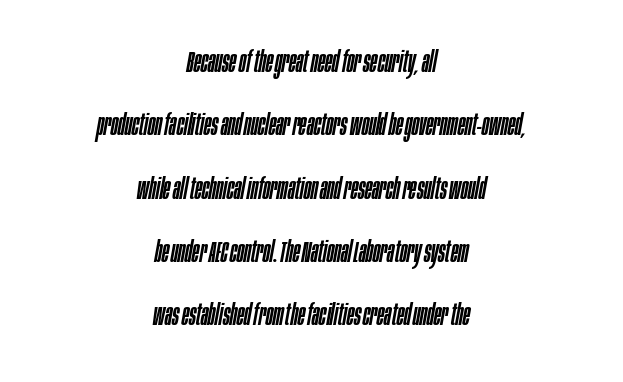
The image shows 30 px condensed type, italic (leaning right); set centered, loose line spacing (2.11x), normal letter spacing, not underlined; low stroke contrast and a large x-height.
